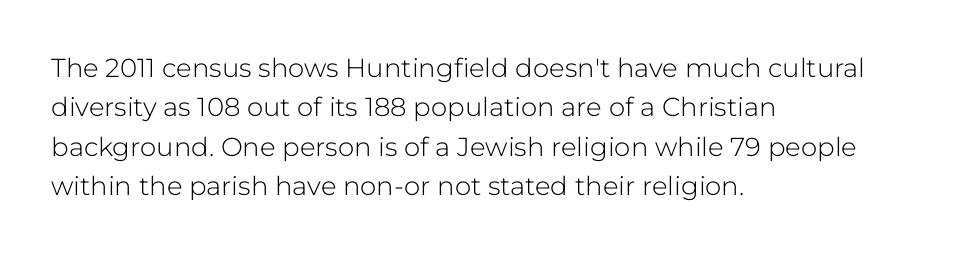
A typesetter would mark this as roman, not italic. Does the leading feel generous? No, just average. The typesetter chose a ragged-right arrangement here. The gaps between neighbouring characters are ordinary and unremarkable. Is this a heavy cut? Hardly; it is regular or lighter. The space directly below the letters is spotless.
